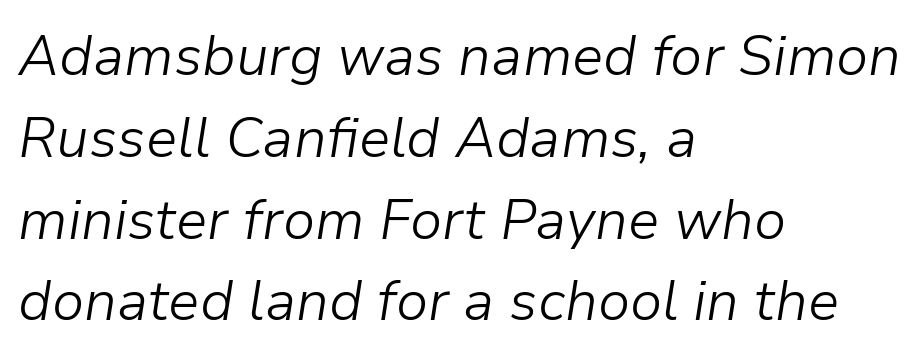
The image shows 56 px light type, italic (leaning right); set left-aligned, normal line spacing (1.46x), normal letter spacing, not underlined; low stroke contrast and a medium x-height.
